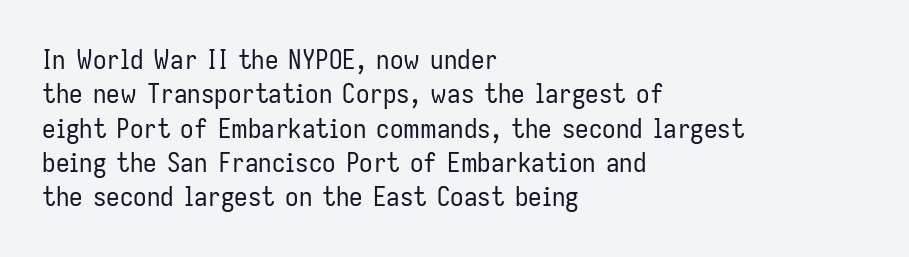
Q: Is the text bold? A: No.
Q: Is the text italic (slanted)? A: No, it is upright.
Q: Is the text underlined? A: No.
Q: How is the paragraph aligned? A: Left-aligned.
Q: Is the spacing between letters normal or unusually wide? A: Normal.
Q: Is the spacing between lines tight, normal or loose? A: Normal.
